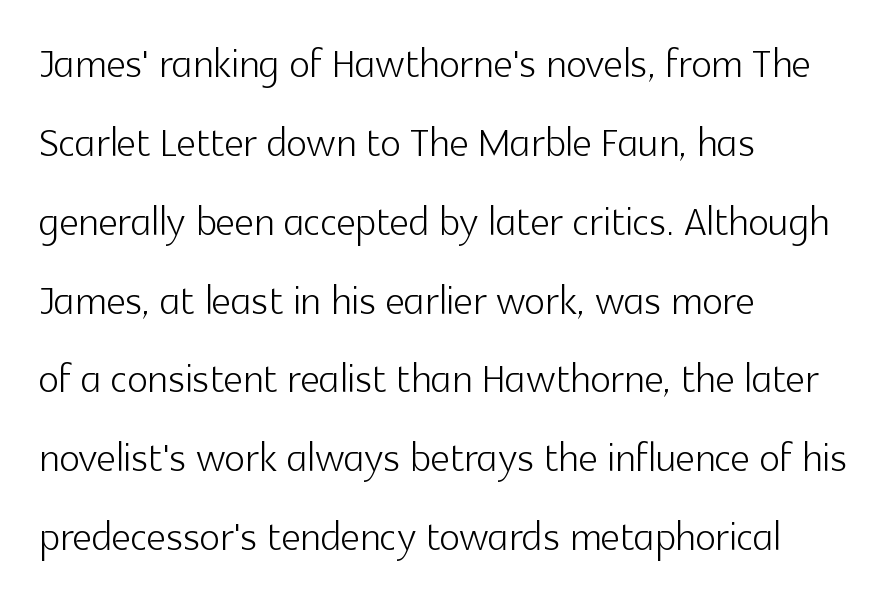
Q: Is the text bold? A: No.
Q: Is the text italic (slanted)? A: No, it is upright.
Q: Is the typeface a serif or a sans-serif typeface? A: Sans-serif.
Q: Is the text underlined? A: No.
Q: How is the paragraph aligned? A: Left-aligned.
Q: Is the spacing between letters normal or unusually wide? A: Normal.
Q: Is the spacing between lines tight, normal or loose? A: Normal.
Q: Width (condensed, normal, or wide)? A: Normal.
Q: x-height? A: Medium.
Q: Monospaced? A: No.
